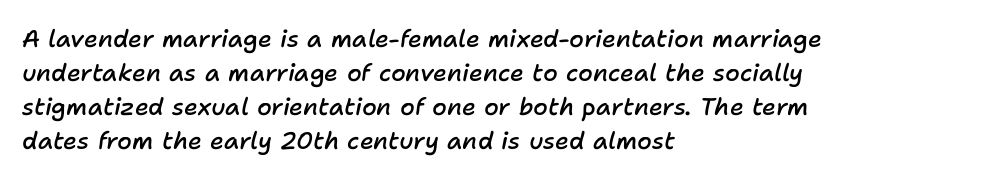
Q: Is the text bold? A: Semi-bold.
Q: Is the text italic (slanted)? A: Yes, it leans right by about 11 degrees.
Q: Is the text underlined? A: No.
Q: How is the paragraph aligned? A: Left-aligned.
Q: Is the spacing between letters normal or unusually wide? A: Normal.
Q: Is the spacing between lines tight, normal or loose? A: Normal.
